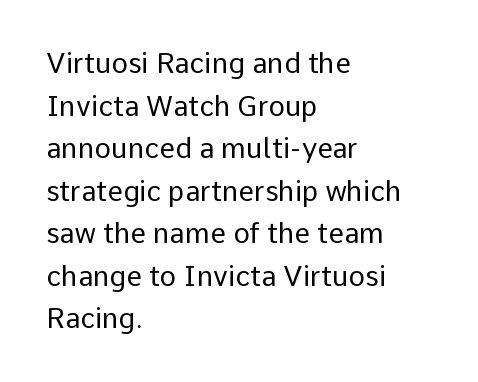
Q: Is the text bold? A: No.
Q: Is the text italic (slanted)? A: No, it is upright.
Q: Is the typeface a serif or a sans-serif typeface? A: Sans-serif.
Q: Is the text underlined? A: No.
Q: How is the paragraph aligned? A: Left-aligned.
Q: Is the spacing between letters normal or unusually wide? A: Normal.
Q: Is the spacing between lines tight, normal or loose? A: Normal.
Q: Width (condensed, normal, or wide)? A: Normal.
Q: Stroke contrast? A: Low.
Q: x-height? A: Medium.
Q: Monospaced? A: No.
